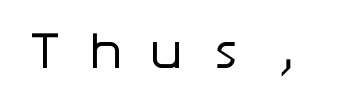
{"serif": "no", "italic": "no", "bold": "no", "weight": "regular", "width": "normal", "stroke_contrast": "low", "x_height": "medium", "underline": "no", "letter_spacing": "wide", "letter_spacing_em": 0.49, "glyph_px": 52}
